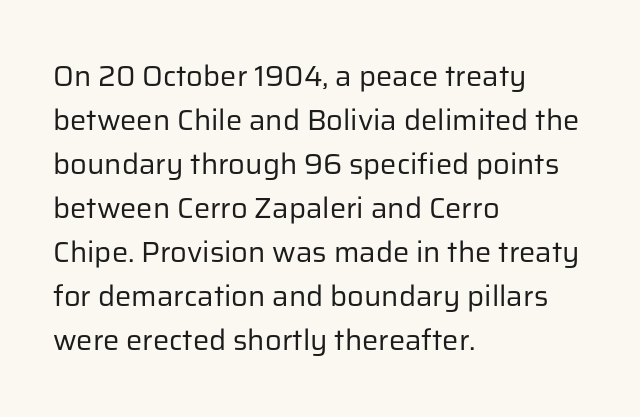
{"serif": "no", "italic": "no", "bold": "no", "weight": "regular", "width": "normal", "stroke_contrast": "low", "x_height": "medium", "monospaced": "no", "underline": "no", "align": "left", "line_spacing": "normal", "line_spacing_ratio": 1.52, "letter_spacing": "normal", "letter_spacing_em": 0.0, "glyph_px": 29}
